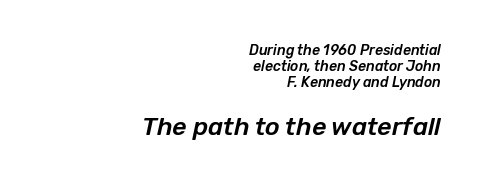
The image shows 25 px text type, italic (leaning right); set right-aligned, tight line spacing (1.14x), normal letter spacing, not underlined; the second (bottom) block is 1.79x larger.
